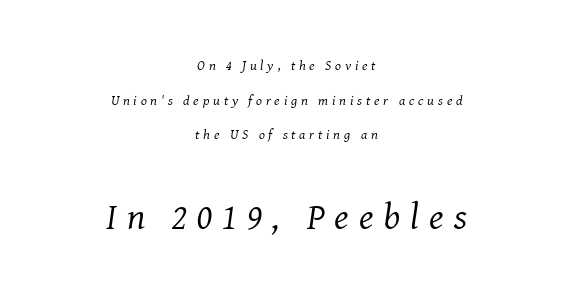
The image shows 37 px regular-weight serif type, italic (leaning right); set centered, loose line spacing (2.48x), unusually wide letter spacing (+0.27 em), not underlined; the second (bottom) block is 2.64x larger; medium stroke contrast and a medium x-height.
